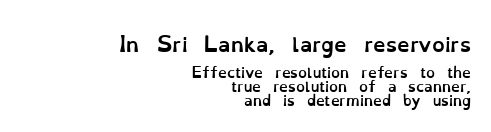
{"italic": "no", "bold": "yes", "underline": "no", "align": "right", "line_spacing": "tight", "line_spacing_ratio": 1.0, "letter_spacing": "normal", "letter_spacing_em": 0.0, "larger_block": "first", "size_ratio": 1.43, "glyph_px": 20}
